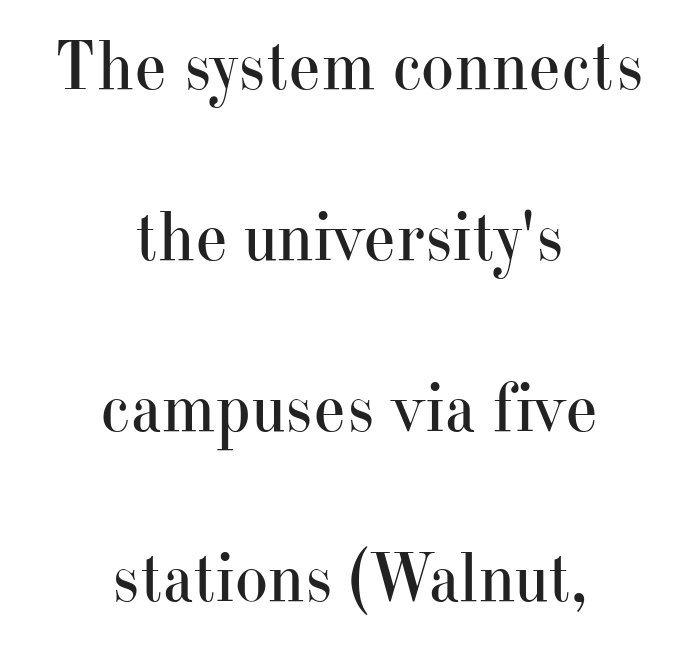
Q: Is the text bold? A: No.
Q: Is the text italic (slanted)? A: No, it is upright.
Q: Is the typeface a serif or a sans-serif typeface? A: Serif.
Q: Is the text underlined? A: No.
Q: How is the paragraph aligned? A: Centered.
Q: Is the spacing between letters normal or unusually wide? A: Normal.
Q: Is the spacing between lines tight, normal or loose? A: Loose.
Q: Width (condensed, normal, or wide)? A: Normal.
Q: Stroke contrast? A: High.
Q: x-height? A: Small.
Q: Monospaced? A: No.
